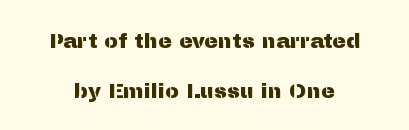
{"italic": "no", "underline": "no", "line_spacing": "loose", "line_spacing_ratio": 2.4, "letter_spacing": "normal", "letter_spacing_em": 0.0, "glyph_px": 21}
